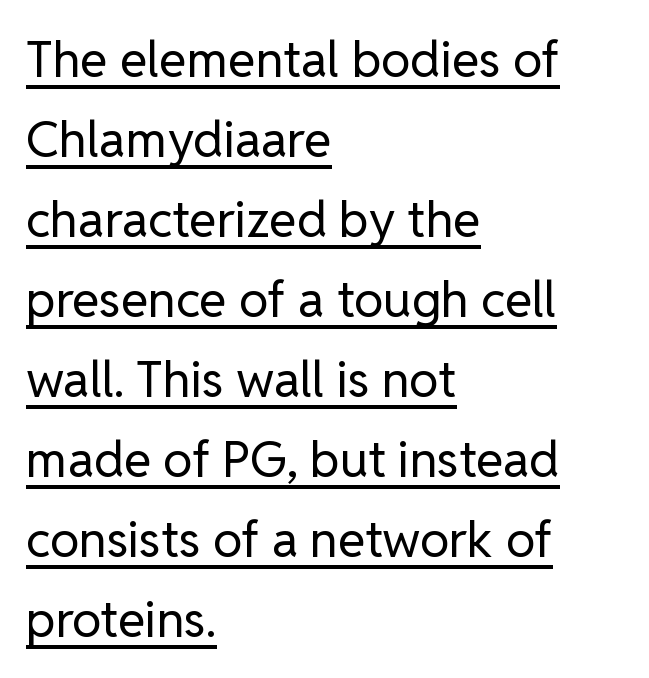
Q: Is the text bold? A: No.
Q: Is the text italic (slanted)? A: No, it is upright.
Q: Is the typeface a serif or a sans-serif typeface? A: Sans-serif.
Q: Is the text underlined? A: Yes.
Q: How is the paragraph aligned? A: Left-aligned.
Q: Is the spacing between letters normal or unusually wide? A: Normal.
Q: Is the spacing between lines tight, normal or loose? A: Normal.
Q: Width (condensed, normal, or wide)? A: Normal.
Q: Stroke contrast? A: Low.
Q: x-height? A: Medium.
Q: Monospaced? A: No.
